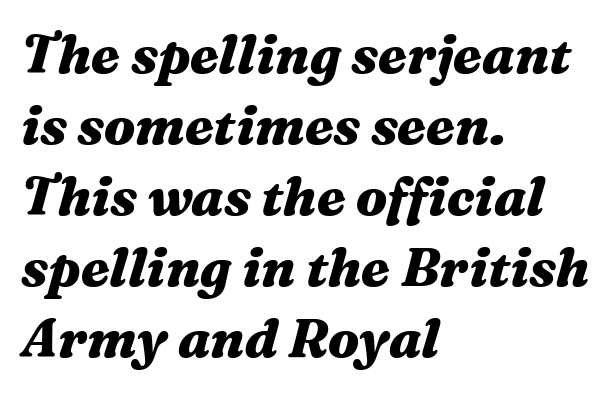
A typesetter would call this zero additional tracking. Varying glyph widths throughout — classic text-font behaviour. Typeset ragged right — the left edge is the straight one. An italicized treatment has been applied to the whole sample. Just letters on the line, the space beneath them empty. A normal amount of white space separates one row of letters from the next.
